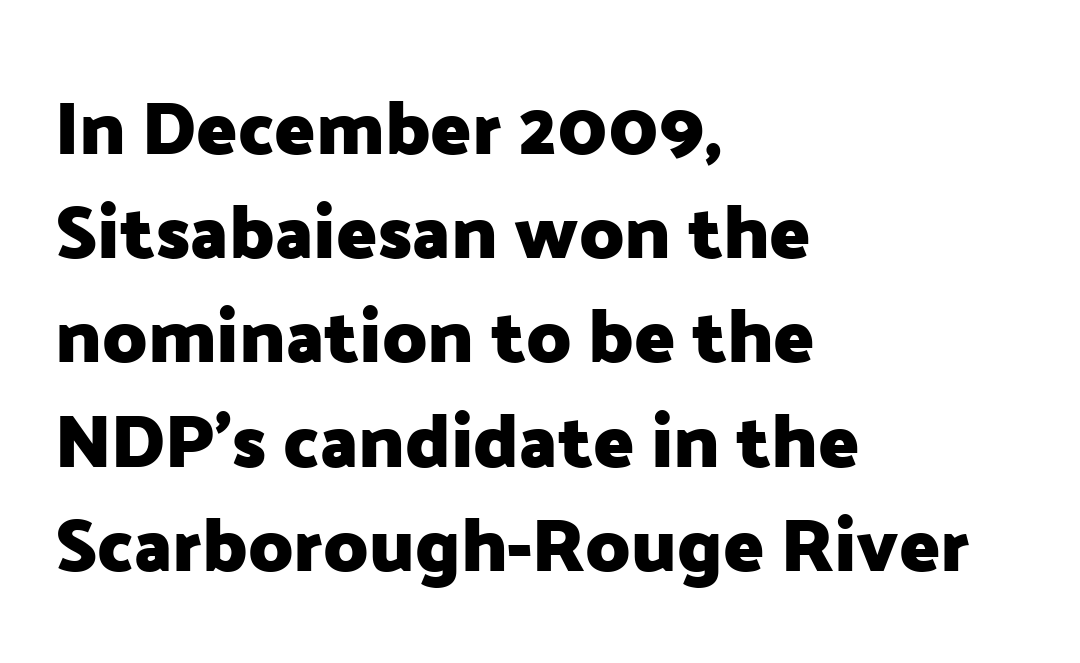
Q: Is the text bold? A: Yes.
Q: Is the text italic (slanted)? A: No, it is upright.
Q: Is the typeface a serif or a sans-serif typeface? A: Sans-serif.
Q: Is the text underlined? A: No.
Q: How is the paragraph aligned? A: Left-aligned.
Q: Is the spacing between letters normal or unusually wide? A: Normal.
Q: Is the spacing between lines tight, normal or loose? A: Normal.
Q: Width (condensed, normal, or wide)? A: Normal.
Q: Stroke contrast? A: Low.
Q: x-height? A: Medium.
Q: Monospaced? A: No.
